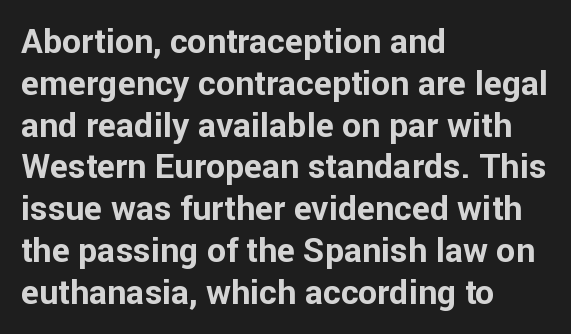
The image shows 34 px bold sans-serif type, upright; set left-aligned, line spacing 1.23x, normal letter spacing, not underlined; low stroke contrast and a medium x-height.
